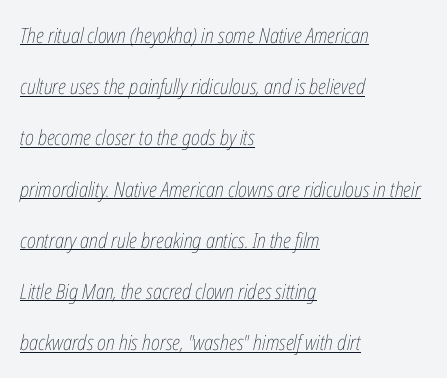
Q: Is the text bold? A: No.
Q: Is the text italic (slanted)? A: Yes, it leans right by about 12 degrees.
Q: Is the text underlined? A: Yes.
Q: How is the paragraph aligned? A: Left-aligned.
Q: Is the spacing between letters normal or unusually wide? A: Normal.
Q: Is the spacing between lines tight, normal or loose? A: Loose.
